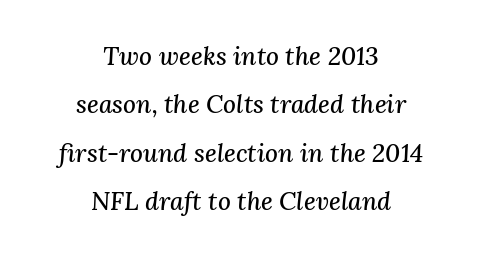
{"italic": "yes", "lean": "right", "slant_degrees": 3, "underline": "no", "align": "center", "line_spacing": "loose", "line_spacing_ratio": 1.94, "letter_spacing": "normal", "letter_spacing_em": 0.0, "glyph_px": 25}
